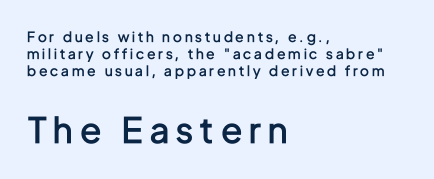
{"serif": "no", "italic": "no", "bold": "semi", "weight": "semibold", "width": "condensed", "stroke_contrast": "low", "x_height": "medium", "monospaced": "no", "underline": "no", "align": "left", "line_spacing_ratio": 1.22, "letter_spacing": "wide", "letter_spacing_em": 0.21, "larger_block": "second", "size_ratio": 2.5, "glyph_px": 35}
